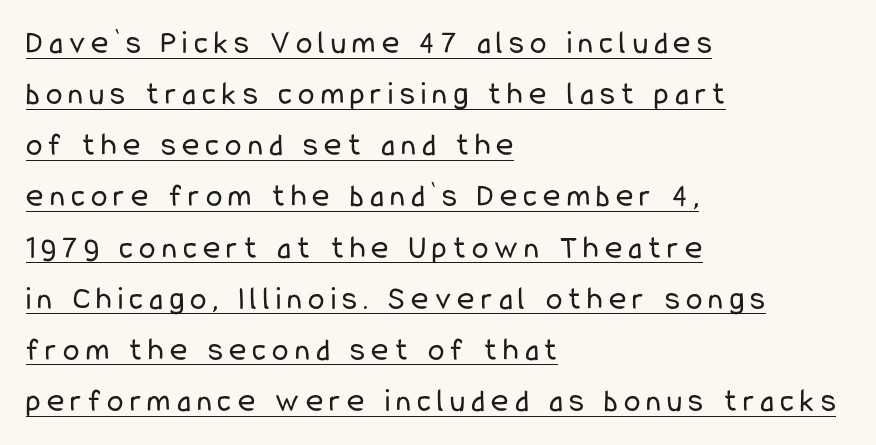
{"serif": "no", "italic": "no", "bold": "no", "weight": "regular", "width": "condensed", "stroke_contrast": "low", "x_height": "medium", "monospaced": "no", "underline": "yes", "align": "left", "line_spacing": "normal", "line_spacing_ratio": 1.55, "glyph_px": 33}
